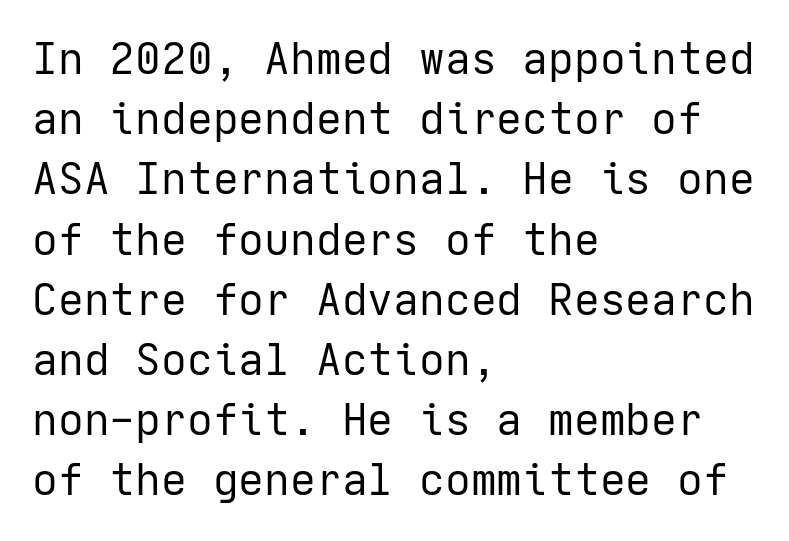
The image shows 43 px regular-weight sans-serif type, upright; set left-aligned, normal line spacing (1.4x), normal letter spacing, not underlined; low stroke contrast and a medium x-height.
